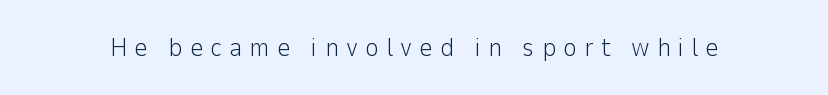
{"italic": "no", "bold": "no", "underline": "no", "letter_spacing": "wide", "letter_spacing_em": 0.28, "glyph_px": 26}
